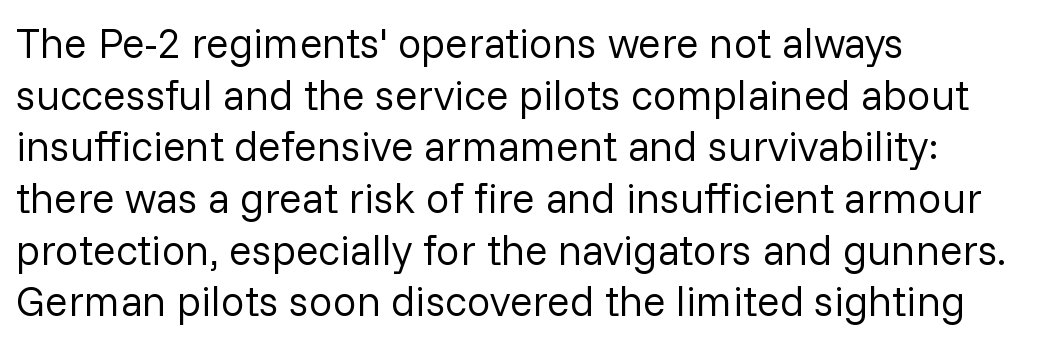
Q: Is the text bold? A: No.
Q: Is the text italic (slanted)? A: No, it is upright.
Q: Is the typeface a serif or a sans-serif typeface? A: Sans-serif.
Q: Is the text underlined? A: No.
Q: How is the paragraph aligned? A: Left-aligned.
Q: Is the spacing between letters normal or unusually wide? A: Normal.
Q: Width (condensed, normal, or wide)? A: Normal.
Q: Stroke contrast? A: Low.
Q: x-height? A: Medium.
Q: Monospaced? A: No.
